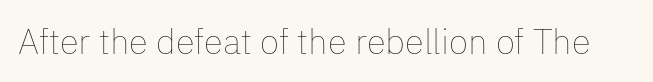
The image shows 35 px thin type, upright; set normal letter spacing, not underlined; low stroke contrast and a medium x-height.
